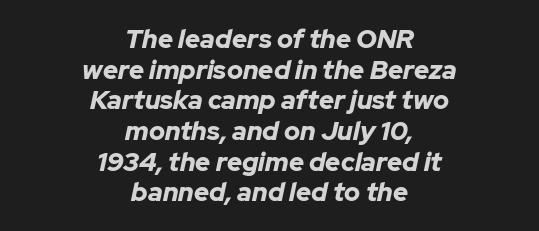
{"italic": "yes", "lean": "right", "slant_degrees": 12, "bold": "yes", "underline": "no", "align": "center", "line_spacing_ratio": 1.18, "letter_spacing": "normal", "letter_spacing_em": 0.0, "glyph_px": 26}
